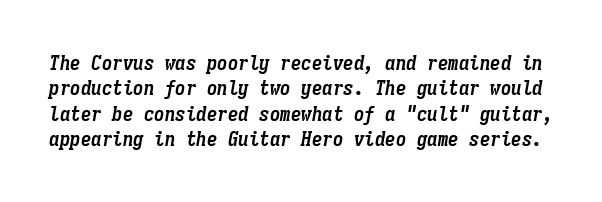
Q: Is the text bold? A: Yes.
Q: Is the text italic (slanted)? A: Yes, it leans right by about 9 degrees.
Q: Is the text underlined? A: No.
Q: Is the spacing between letters normal or unusually wide? A: Normal.
